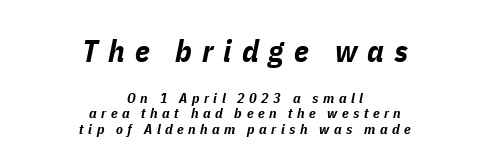
The image shows 31 px bold, condensed type, italic (leaning right); set centered, tight line spacing (1.08x), unusually wide letter spacing (+0.32 em), not underlined; the first (top) block is 2.21x larger; low stroke contrast and a medium x-height.
